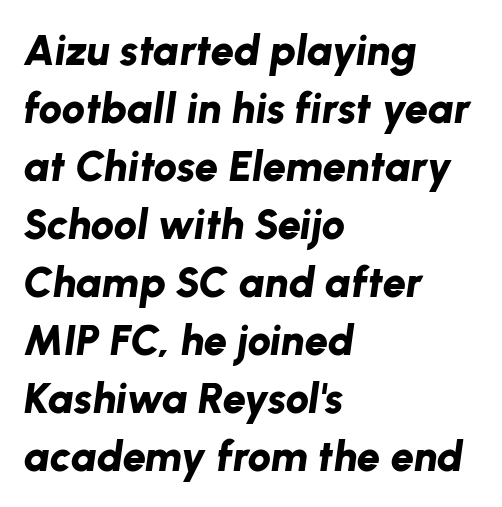
Students, observe: this is what conventionally led text looks like. The face used here is proportionally spaced, like ordinary book or web type. Any mark beneath the type? The region is blank. Heft: maximum for text — a bold. Rendered with sloped, italic letterforms.
